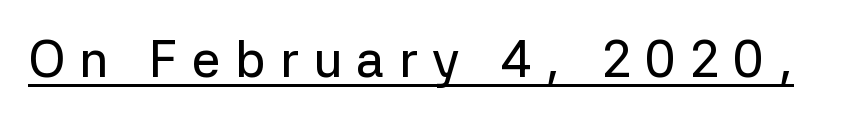
Q: Is the text italic (slanted)? A: No, it is upright.
Q: Is the typeface a serif or a sans-serif typeface? A: Sans-serif.
Q: Is the text underlined? A: Yes.
Q: Is the spacing between letters normal or unusually wide? A: Unusually wide.
Q: Width (condensed, normal, or wide)? A: Normal.
Q: Stroke contrast? A: Low.
Q: x-height? A: Medium.
Q: Monospaced? A: No.
